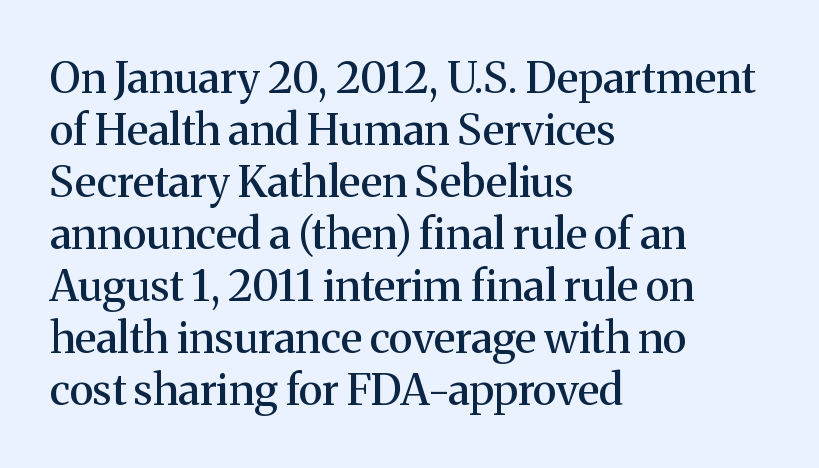
The image shows 43 px serif type, upright; set left-aligned, line spacing 1.21x, normal letter spacing, not underlined; medium stroke contrast and a medium x-height.
